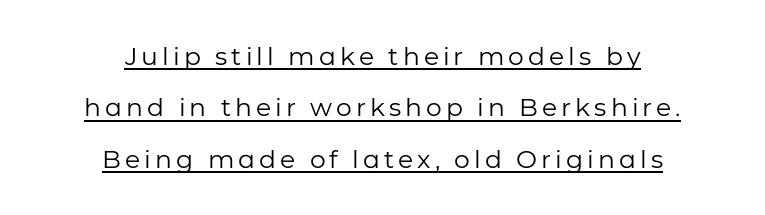
The image shows 25 px text type, upright; set centered, loose line spacing (2.06x), underlined.
